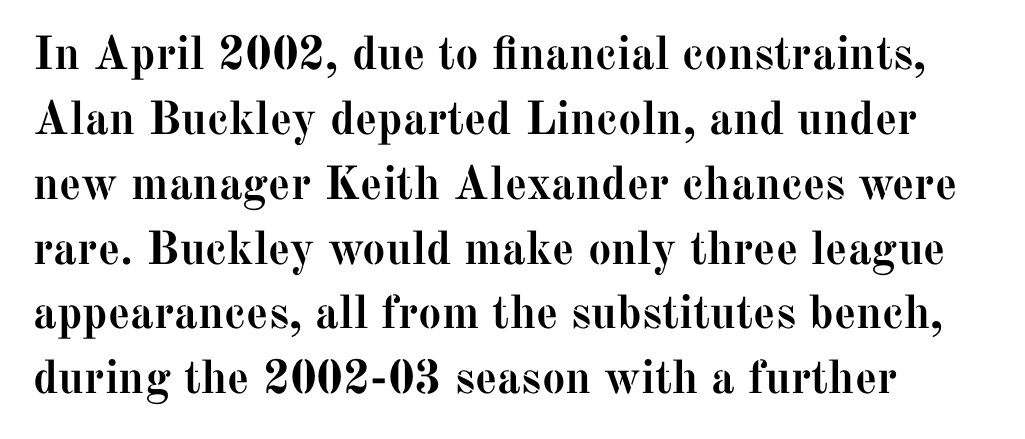
Font category for this specimen: serif. The letters sit at their default tracking, neither squeezed nor spread. Every letter is thick-stroked: bold, no question. If you drew a line through each stem, it would be perfectly vertical. Normally led — the rows are evenly, conventionally spaced.
